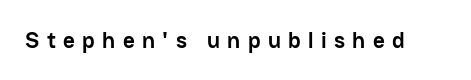
Q: Is the text bold? A: Yes.
Q: Is the text italic (slanted)? A: No, it is upright.
Q: Is the text underlined? A: No.
Q: Is the spacing between letters normal or unusually wide? A: Unusually wide.
